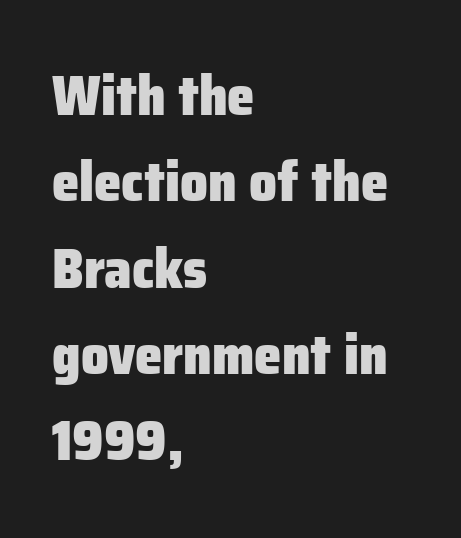
The space beneath each line is pristine and unruled. Every character sits straight up, as roman type does. The line texture is even and compact thanks to regular tracking. How heavy is the stroke? Heavy — this is a bold. Vertical spacing — default. These lines are rendered in a variable-pitch font.
